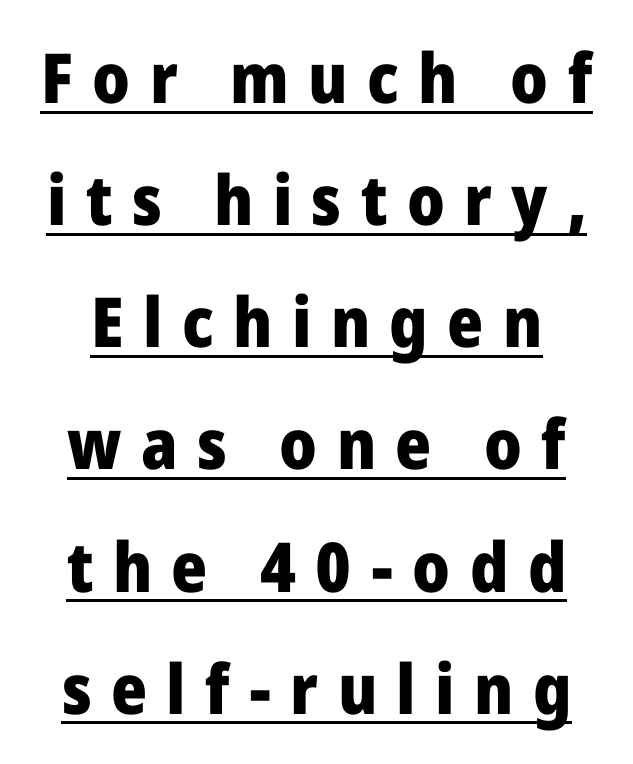
Q: Is the text bold? A: Yes.
Q: Is the text italic (slanted)? A: No, it is upright.
Q: Is the typeface a serif or a sans-serif typeface? A: Sans-serif.
Q: Is the text underlined? A: Yes.
Q: Is the spacing between letters normal or unusually wide? A: Unusually wide.
Q: Width (condensed, normal, or wide)? A: Normal.
Q: Stroke contrast? A: Low.
Q: x-height? A: Medium.
Q: Monospaced? A: No.
